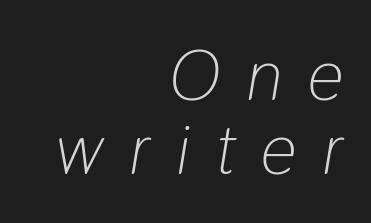
{"italic": "yes", "lean": "right", "slant_degrees": 9, "bold": "no", "weight": "light", "width": "condensed", "stroke_contrast": "low", "x_height": "medium", "monospaced": "no", "underline": "no", "align": "right", "line_spacing": "tight", "line_spacing_ratio": 1.04, "letter_spacing": "wide", "letter_spacing_em": 0.36, "glyph_px": 71}
